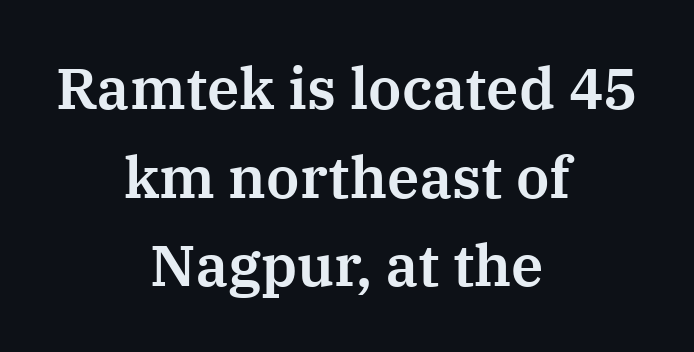
Q: Is the text italic (slanted)? A: No, it is upright.
Q: Is the typeface a serif or a sans-serif typeface? A: Serif.
Q: Is the text underlined? A: No.
Q: How is the paragraph aligned? A: Centered.
Q: Is the spacing between letters normal or unusually wide? A: Normal.
Q: Is the spacing between lines tight, normal or loose? A: Normal.
Q: Width (condensed, normal, or wide)? A: Normal.
Q: Stroke contrast? A: Medium.
Q: x-height? A: Medium.
Q: Monospaced? A: No.
